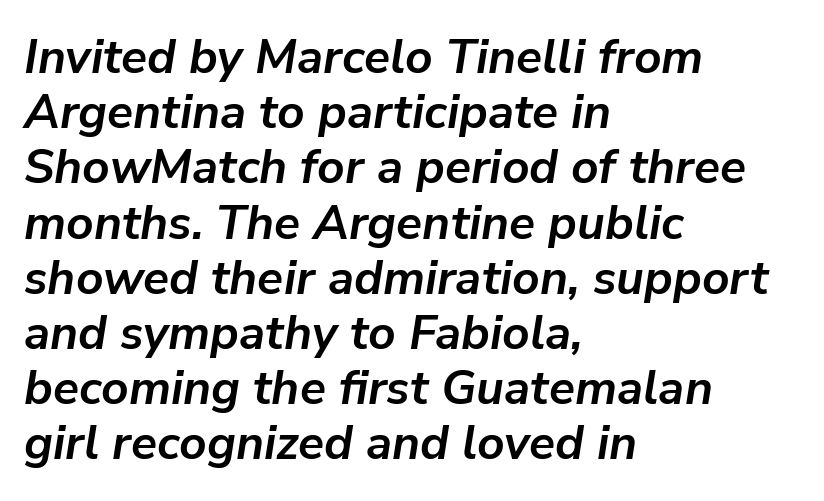
Q: Is the text bold? A: Yes.
Q: Is the text italic (slanted)? A: Yes, it leans right by about 9 degrees.
Q: Is the text underlined? A: No.
Q: How is the paragraph aligned? A: Left-aligned.
Q: Is the spacing between letters normal or unusually wide? A: Normal.
Q: Is the spacing between lines tight, normal or loose? A: Tight.
Q: Width (condensed, normal, or wide)? A: Normal.
Q: Stroke contrast? A: Low.
Q: x-height? A: Medium.
Q: Monospaced? A: No.
